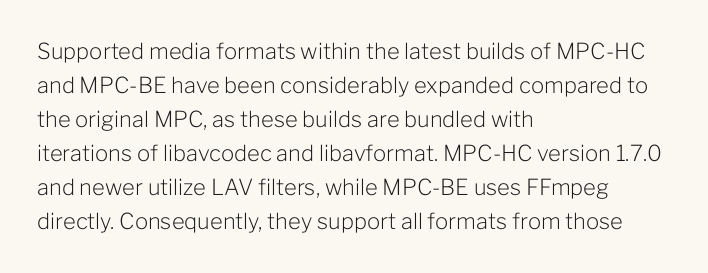
Q: Is the text bold? A: No.
Q: Is the text italic (slanted)? A: No, it is upright.
Q: Is the text underlined? A: No.
Q: How is the paragraph aligned? A: Left-aligned.
Q: Is the spacing between letters normal or unusually wide? A: Normal.
Q: Is the spacing between lines tight, normal or loose? A: Normal.
